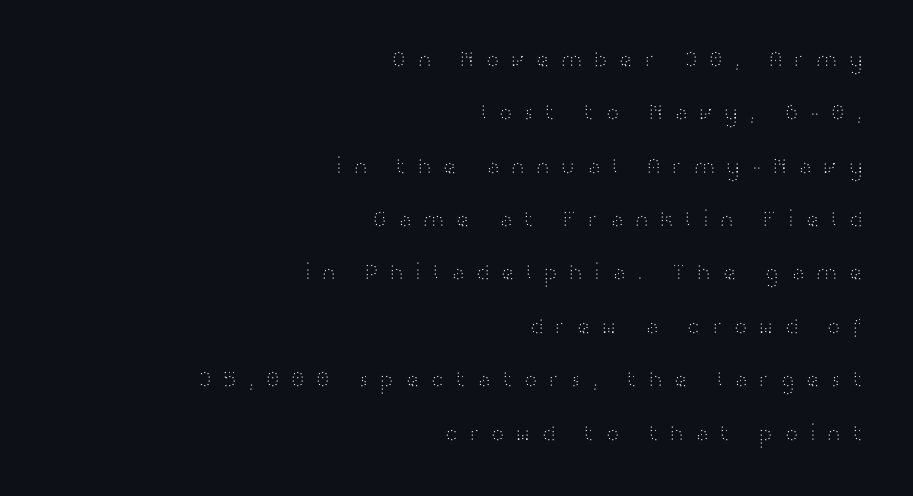
{"italic": "no", "bold": "no", "underline": "no", "align": "right", "line_spacing": "loose", "line_spacing_ratio": 2.32, "letter_spacing": "wide", "letter_spacing_em": 0.43, "glyph_px": 23}
